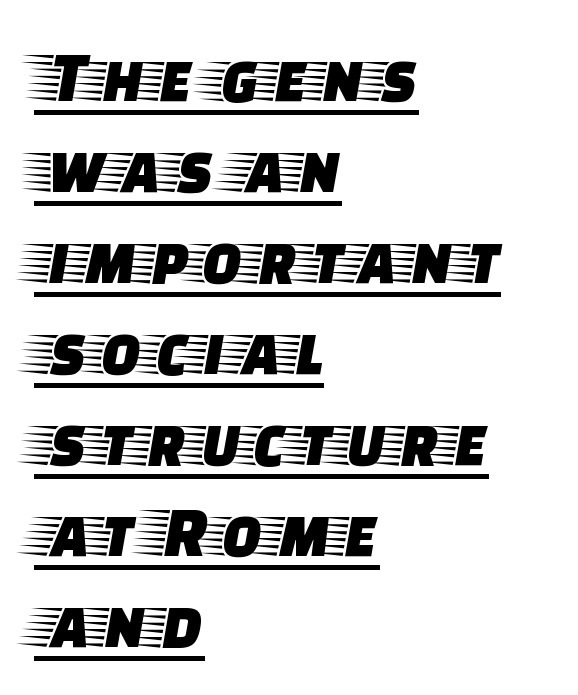
Each letter's strokes conclude with small projecting serifs. Notice how the passage keeps a crisp vertical edge on the left only. The words here are underlined. How are the letters spaced? Ordinarily, with no added tracking. The face used here is proportionally spaced, like ordinary book or web type.
